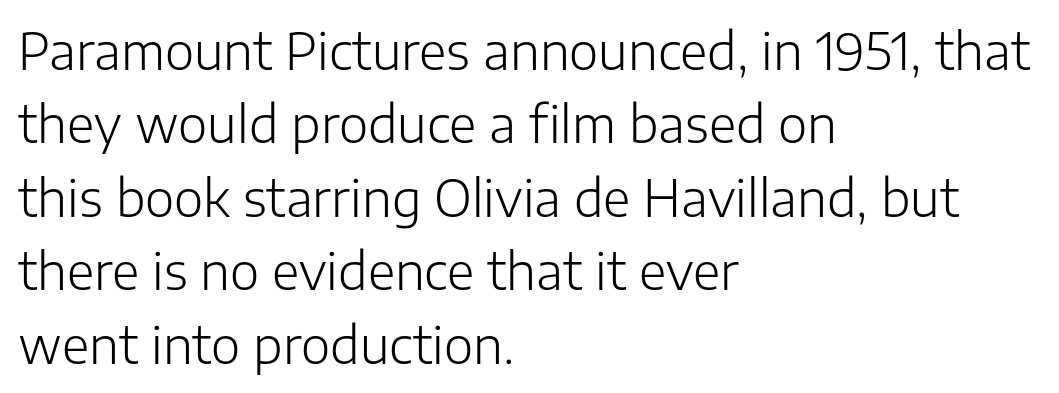
Q: Is the text bold? A: No.
Q: Is the text italic (slanted)? A: No, it is upright.
Q: Is the typeface a serif or a sans-serif typeface? A: Sans-serif.
Q: Is the text underlined? A: No.
Q: How is the paragraph aligned? A: Left-aligned.
Q: Is the spacing between letters normal or unusually wide? A: Normal.
Q: Is the spacing between lines tight, normal or loose? A: Normal.
Q: Width (condensed, normal, or wide)? A: Normal.
Q: Stroke contrast? A: Low.
Q: x-height? A: Medium.
Q: Monospaced? A: No.
